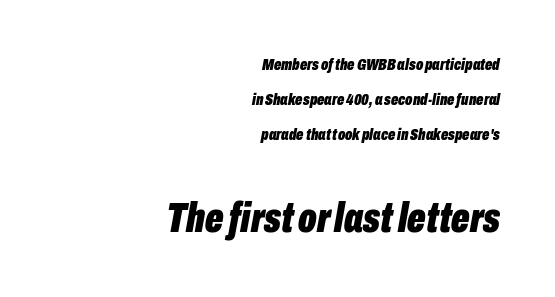
The specimen reads as italic at a glance. The passage shown stacks its lines with a broad gap. You could not count columns in this text — the font is proportionally spaced. The passage shown has conventional tracking throughout.
